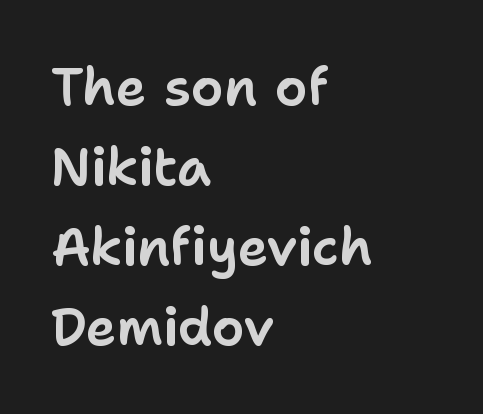
{"serif": "no", "italic": "no", "width": "normal", "stroke_contrast": "low", "x_height": "medium", "monospaced": "no", "underline": "no", "align": "left", "line_spacing": "normal", "line_spacing_ratio": 1.54, "letter_spacing": "normal", "letter_spacing_em": 0.0, "glyph_px": 52}
